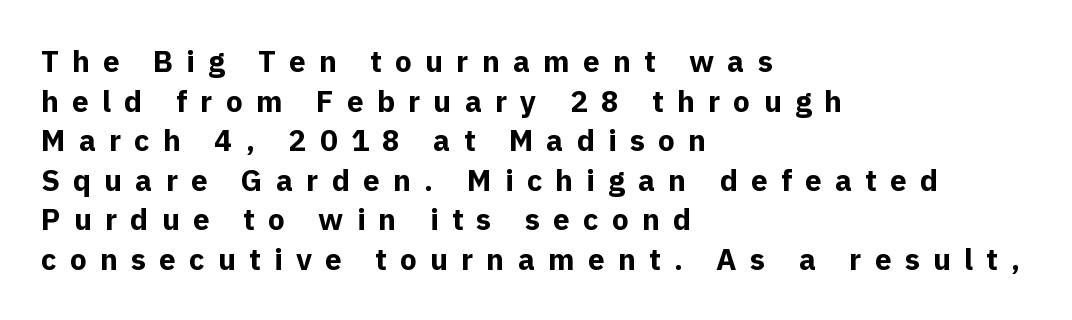
Q: Is the text bold? A: Yes.
Q: Is the text italic (slanted)? A: No, it is upright.
Q: Is the typeface a serif or a sans-serif typeface? A: Sans-serif.
Q: Is the text underlined? A: No.
Q: How is the paragraph aligned? A: Left-aligned.
Q: Is the spacing between letters normal or unusually wide? A: Unusually wide.
Q: Is the spacing between lines tight, normal or loose? A: Normal.
Q: Width (condensed, normal, or wide)? A: Normal.
Q: x-height? A: Medium.
Q: Monospaced? A: No.
